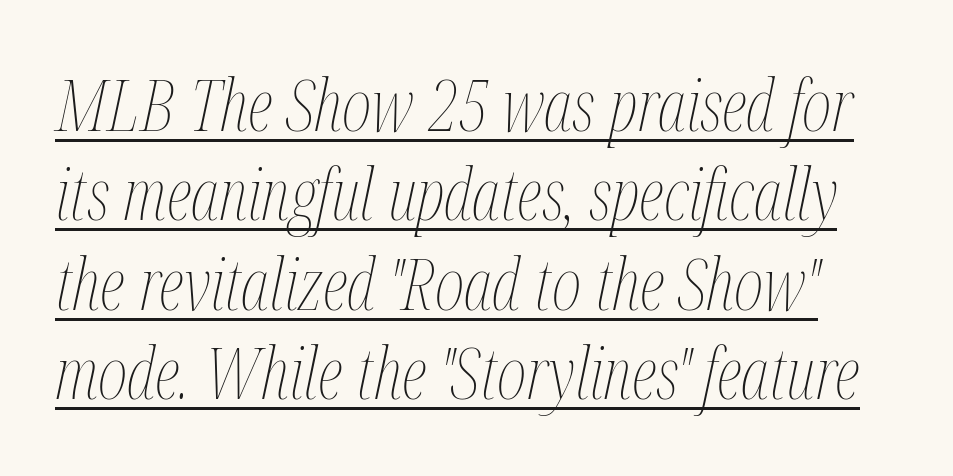
{"italic": "yes", "lean": "right", "slant_degrees": 12, "bold": "no", "weight": "thin", "width": "condensed", "stroke_contrast": "medium", "x_height": "medium", "monospaced": "no", "underline": "yes", "line_spacing": "normal", "line_spacing_ratio": 1.26, "letter_spacing": "normal", "letter_spacing_em": 0.0, "glyph_px": 71}
